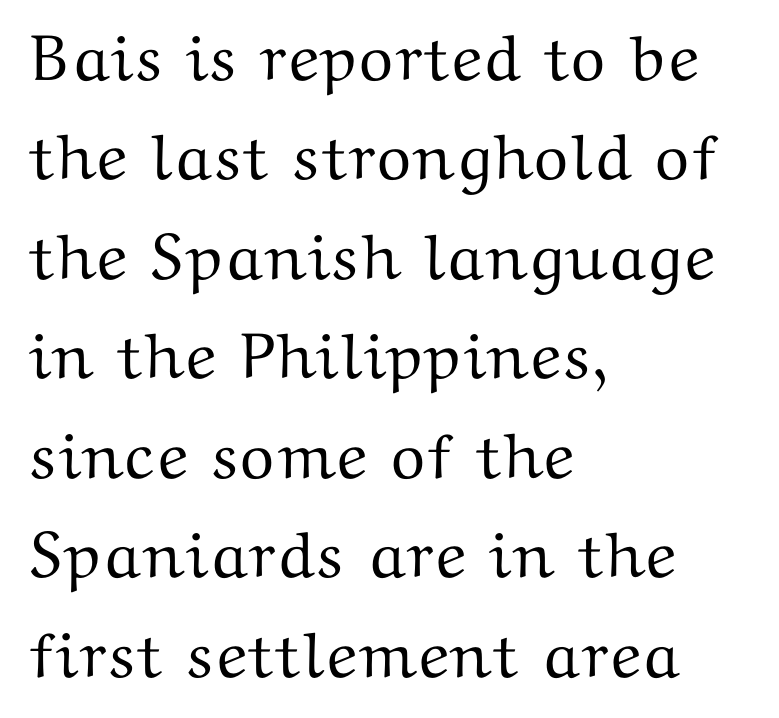
The image shows 65 px wide serif type, upright; set left-aligned, normal line spacing (1.53x), normal letter spacing, not underlined; medium stroke contrast and a medium x-height.
